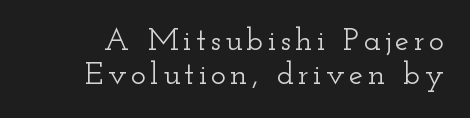
The image shows 32 px wide serif type, upright; set tight line spacing (1.05x), not underlined; low stroke contrast and a small x-height.
